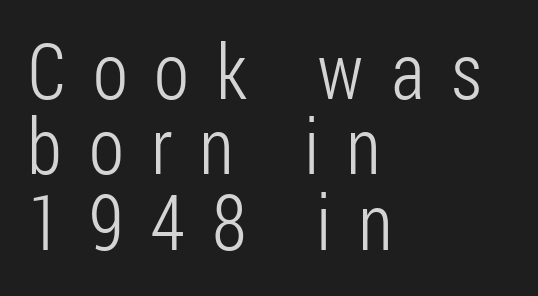
Q: Is the text bold? A: No.
Q: Is the text italic (slanted)? A: No, it is upright.
Q: Is the typeface a serif or a sans-serif typeface? A: Sans-serif.
Q: Is the text underlined? A: No.
Q: How is the paragraph aligned? A: Left-aligned.
Q: Is the spacing between letters normal or unusually wide? A: Unusually wide.
Q: Is the spacing between lines tight, normal or loose? A: Tight.
Q: Width (condensed, normal, or wide)? A: Condensed.
Q: Stroke contrast? A: Low.
Q: x-height? A: Medium.
Q: Monospaced? A: No.
